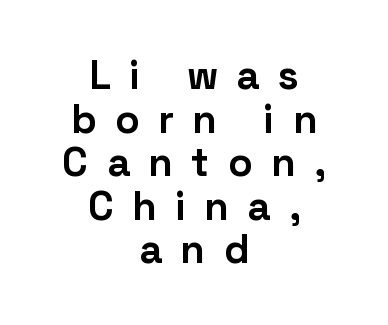
Each letter keeps its own natural width here, so spacing adapts to shape. Loose tracking; the words dissolve into strings of separated letters. To sum up the face: it is a sans, with no serifs. Plenty of ink on the page — the face is bold. The space between consecutive lines is stingy. Short and long lines alike share a common midpoint.
